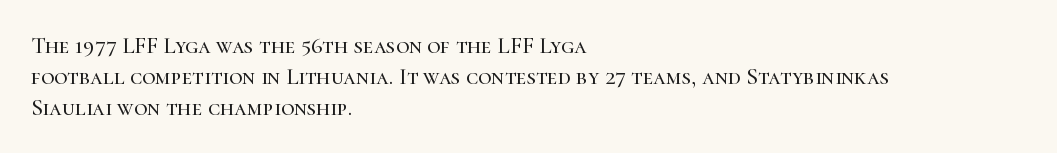
Q: Is the text italic (slanted)? A: No, it is upright.
Q: Is the text underlined? A: No.
Q: How is the paragraph aligned? A: Left-aligned.
Q: Is the spacing between letters normal or unusually wide? A: Normal.
Q: Is the spacing between lines tight, normal or loose? A: Normal.
